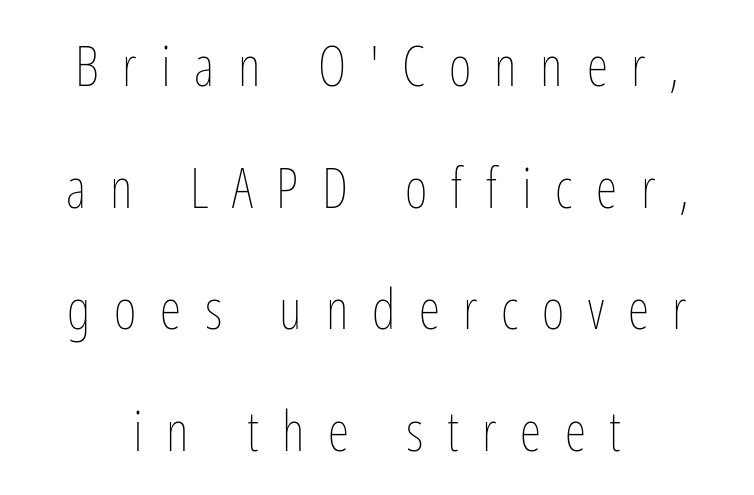
{"italic": "no", "bold": "no", "weight": "thin", "width": "condensed", "stroke_contrast": "low", "x_height": "medium", "monospaced": "no", "underline": "no", "line_spacing": "loose", "line_spacing_ratio": 2.21, "letter_spacing": "wide", "letter_spacing_em": 0.43, "glyph_px": 55}
